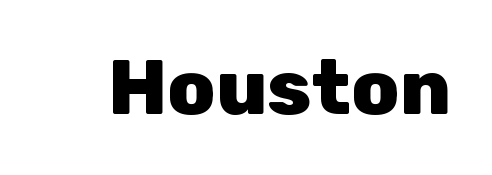
Q: Is the text bold? A: Yes.
Q: Is the text italic (slanted)? A: No, it is upright.
Q: Is the typeface a serif or a sans-serif typeface? A: Sans-serif.
Q: Is the text underlined? A: No.
Q: Is the spacing between letters normal or unusually wide? A: Normal.
Q: Width (condensed, normal, or wide)? A: Normal.
Q: Stroke contrast? A: Low.
Q: x-height? A: Medium.
Q: Monospaced? A: No.
